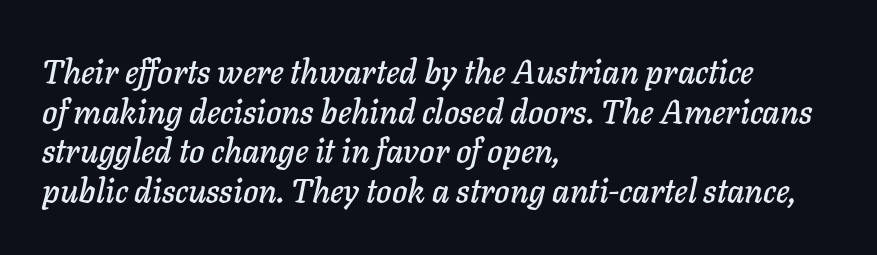
Q: Is the text italic (slanted)? A: Yes, it leans right by about 11 degrees.
Q: Is the text underlined? A: No.
Q: How is the paragraph aligned? A: Left-aligned.
Q: Is the spacing between letters normal or unusually wide? A: Normal.
Q: Width (condensed, normal, or wide)? A: Normal.
Q: Stroke contrast? A: Low.
Q: x-height? A: Medium.
Q: Monospaced? A: No.
